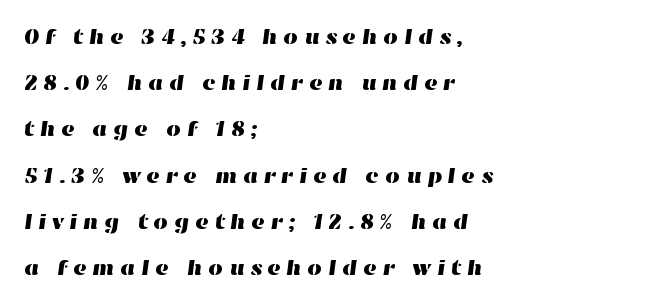
Q: Is the text underlined? A: No.
Q: How is the paragraph aligned? A: Left-aligned.
Q: Is the spacing between letters normal or unusually wide? A: Unusually wide.
Q: Is the spacing between lines tight, normal or loose? A: Loose.
